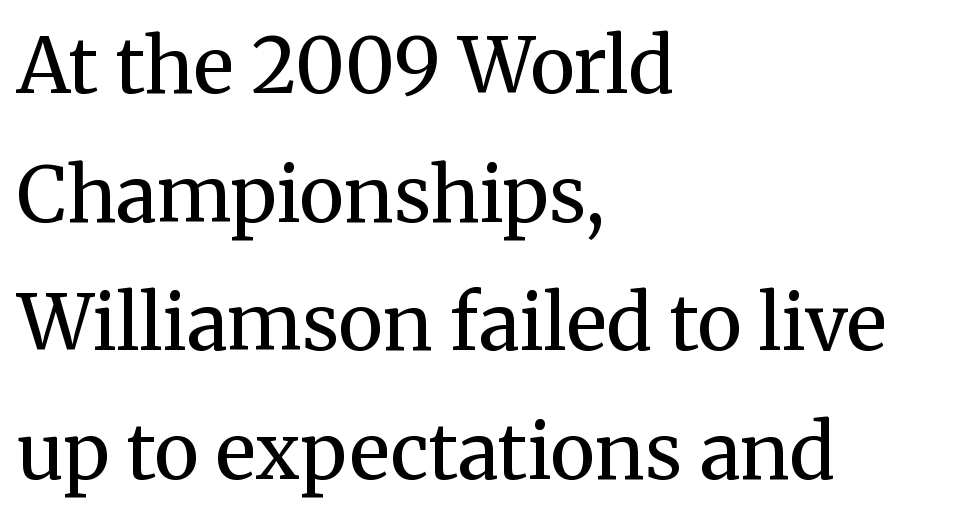
The image shows 77 px regular-weight serif type, upright; set left-aligned, normal line spacing (1.67x), normal letter spacing, not underlined; medium stroke contrast and a medium x-height.
